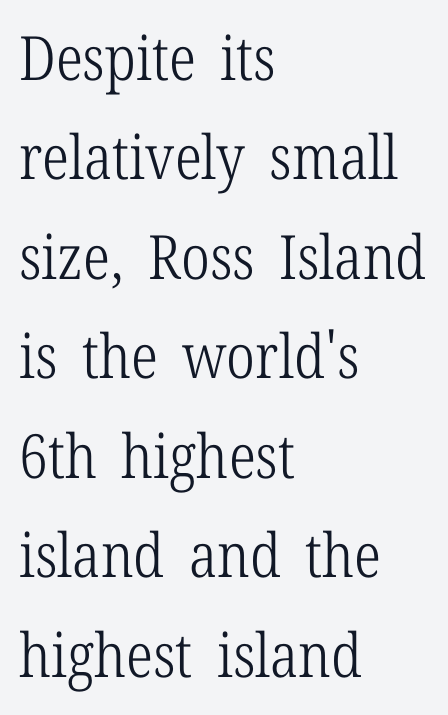
{"serif": "yes", "italic": "no", "bold": "no", "weight": "light", "width": "condensed", "stroke_contrast": "low", "x_height": "medium", "monospaced": "no", "underline": "no", "align": "left", "line_spacing": "normal", "line_spacing_ratio": 1.63, "letter_spacing": "normal", "letter_spacing_em": 0.0, "glyph_px": 61}
